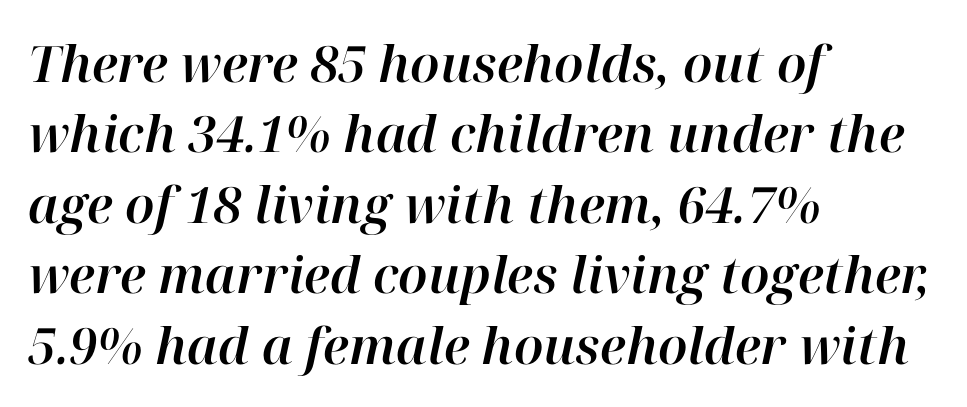
The image shows 50 px text type, italic (leaning right); set left-aligned, normal line spacing (1.41x), normal letter spacing, not underlined; high stroke contrast and a medium x-height.
